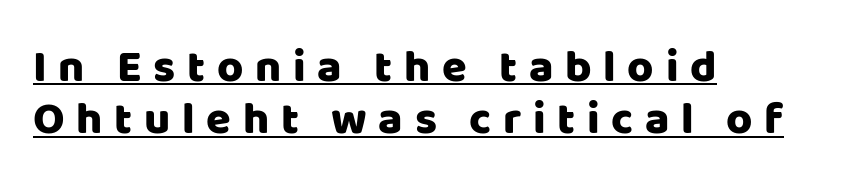
{"serif": "no", "italic": "no", "width": "normal", "stroke_contrast": "low", "x_height": "large", "monospaced": "no", "underline": "yes", "align": "left", "line_spacing_ratio": 1.16, "letter_spacing": "wide", "letter_spacing_em": 0.26, "glyph_px": 45}
